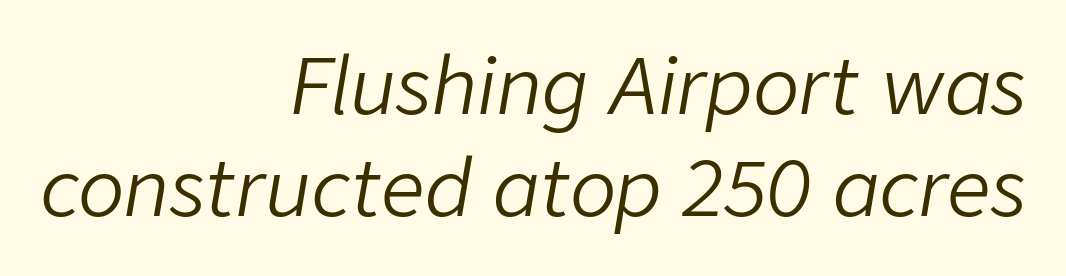
Underline: absent. These lines sit exactly where default settings would place them. Style check: oblique. Between one letter and the next there's only the usual sliver of space. The rendering uses natural spacing where letterforms have individual widths.
